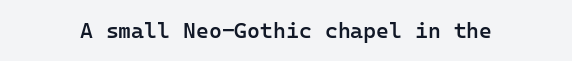
The image shows 22 px text type, upright; set normal letter spacing, not underlined.
